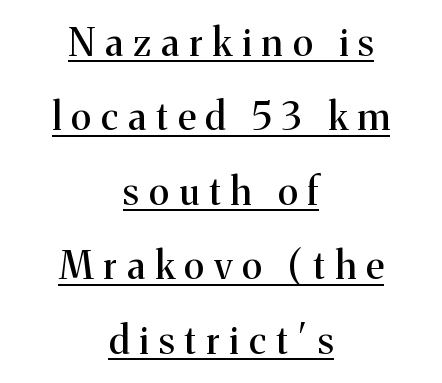
The image shows 38 px serif type, upright; set centered, loose line spacing (1.96x), unusually wide letter spacing (+0.27 em), underlined; medium stroke contrast and a medium x-height.
